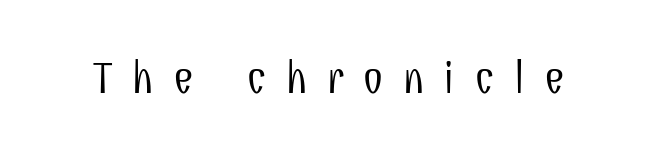
The image shows 45 px light, condensed sans-serif type, upright; set unusually wide letter spacing (+0.44 em), not underlined; low stroke contrast and a medium x-height.
